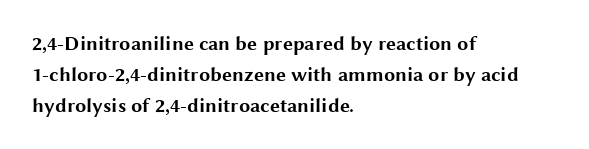
{"italic": "no", "bold": "yes", "underline": "no", "align": "left", "line_spacing": "normal", "line_spacing_ratio": 1.54, "letter_spacing": "normal", "letter_spacing_em": 0.0, "glyph_px": 20}
